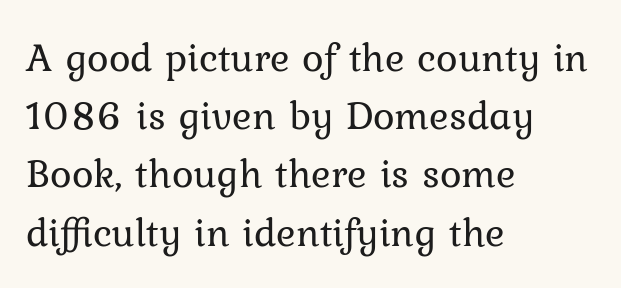
The image shows 41 px regular-weight serif type, upright; set left-aligned, normal line spacing (1.42x), normal letter spacing, not underlined; low stroke contrast and a medium x-height.
